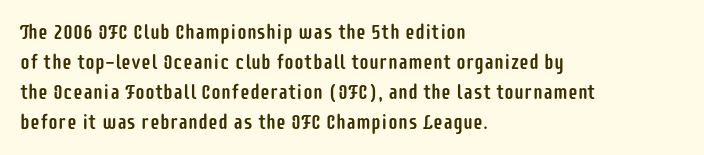
Q: Is the text italic (slanted)? A: No, it is upright.
Q: Is the text underlined? A: No.
Q: How is the paragraph aligned? A: Left-aligned.
Q: Is the spacing between letters normal or unusually wide? A: Normal.
Q: Is the spacing between lines tight, normal or loose? A: Normal.
